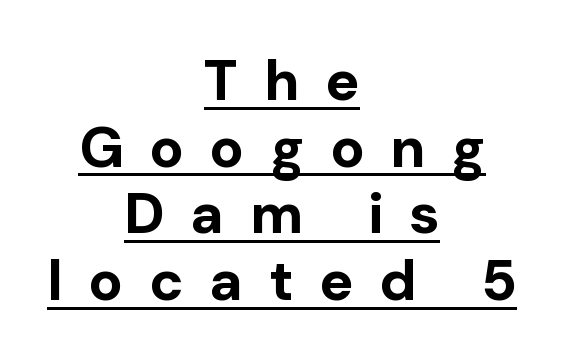
{"serif": "no", "italic": "no", "bold": "yes", "weight": "bold", "width": "normal", "stroke_contrast": "low", "x_height": "medium", "monospaced": "no", "underline": "yes", "align": "center", "line_spacing_ratio": 1.17, "letter_spacing": "wide", "letter_spacing_em": 0.45, "glyph_px": 57}
